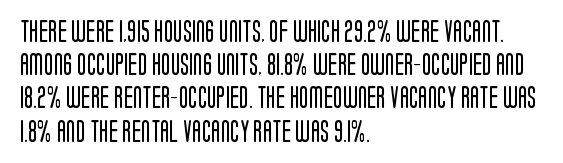
Q: Is the text bold? A: No.
Q: Is the text italic (slanted)? A: No, it is upright.
Q: Is the text underlined? A: No.
Q: How is the paragraph aligned? A: Left-aligned.
Q: Is the spacing between letters normal or unusually wide? A: Normal.
Q: Is the spacing between lines tight, normal or loose? A: Normal.
